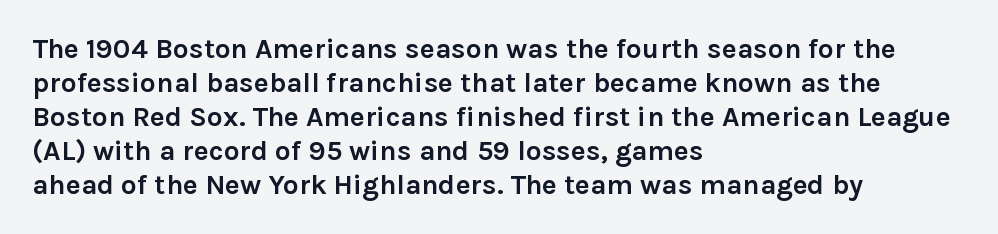
Quick note: not italic, upright. Typesetter's note: full bold, strokes at maximum text heaviness. This rendering uses left alignment, leaving the right contour irregular. Letter spacing: default.
